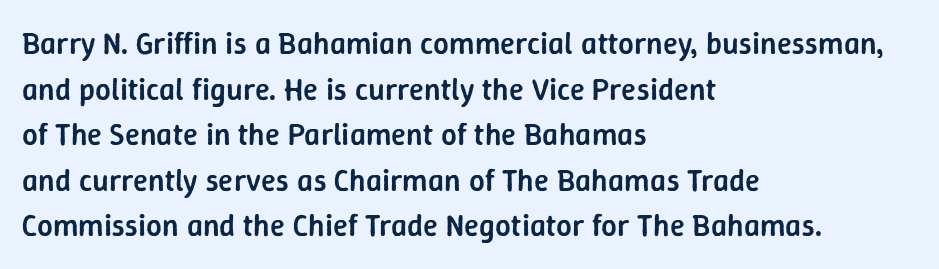
Q: Is the text bold? A: Semi-bold.
Q: Is the text italic (slanted)? A: No, it is upright.
Q: Is the typeface a serif or a sans-serif typeface? A: Sans-serif.
Q: Is the text underlined? A: No.
Q: How is the paragraph aligned? A: Left-aligned.
Q: Is the spacing between letters normal or unusually wide? A: Normal.
Q: Is the spacing between lines tight, normal or loose? A: Normal.
Q: Width (condensed, normal, or wide)? A: Normal.
Q: Stroke contrast? A: Low.
Q: x-height? A: Medium.
Q: Monospaced? A: No.
